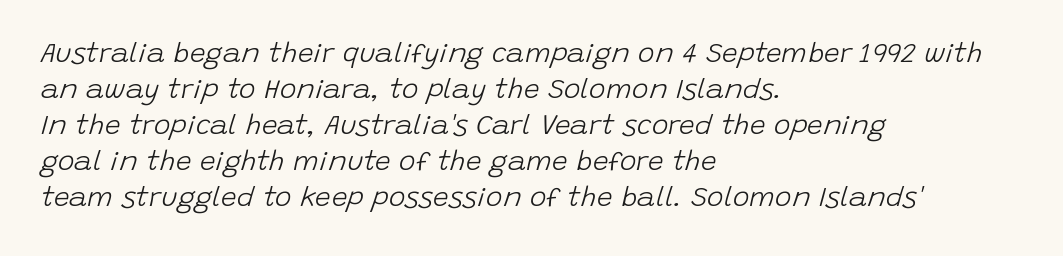
{"italic": "yes", "lean": "right", "slant_degrees": 15, "bold": "no", "weight": "light", "width": "normal", "stroke_contrast": "low", "x_height": "large", "monospaced": "no", "underline": "no", "align": "left", "line_spacing": "normal", "line_spacing_ratio": 1.29, "letter_spacing": "normal", "letter_spacing_em": 0.0, "glyph_px": 28}
